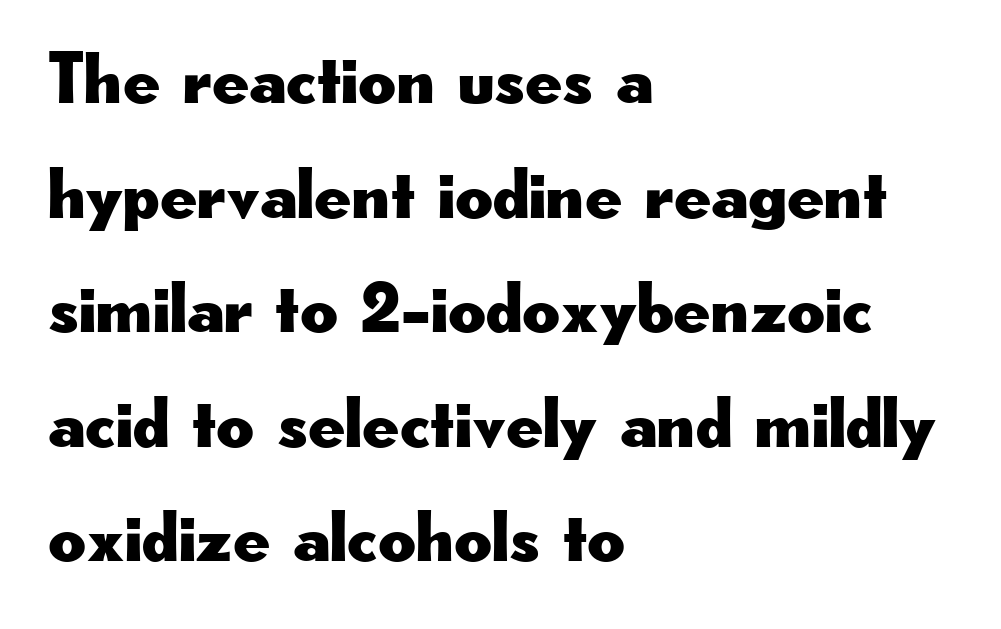
Nope, no serifs anywhere on these letters. Does the leading feel generous? No, just average. No word sits above an underline. Every stem runs plumb, perpendicular to the baseline. Honestly, the letter spacing is just normal — you wouldn't notice it. The letters advance in unequal steps, a hallmark of proportional type.
